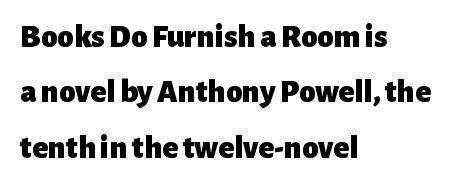
The image shows 33 px heavy sans-serif type, upright; set left-aligned, normal line spacing (1.68x), normal letter spacing, not underlined; low stroke contrast and a medium x-height.
